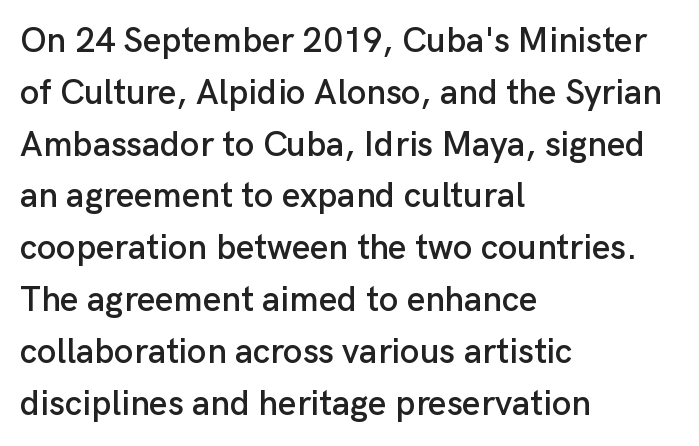
Each letter keeps its own natural width here, so spacing adapts to shape. Each word holds together tightly as a unit, with standard inter-letter gaps. Honestly, the row spacing looks completely unremarkable. Rule under the text: the space is simply empty.
